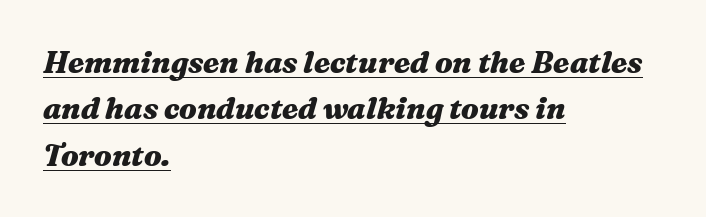
Decoration check: the copy is underlined. Look at the tracking — it's just the regular setting, nothing added. These lines are set flush left with a ragged right edge. Each letter keeps its own natural width here, so spacing adapts to shape.
